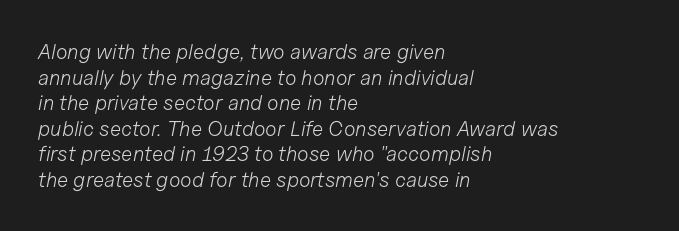
{"italic": "yes", "lean": "right", "slant_degrees": 11, "bold": "no", "underline": "no", "align": "left", "line_spacing_ratio": 1.22, "letter_spacing": "normal", "letter_spacing_em": 0.0, "glyph_px": 21}
